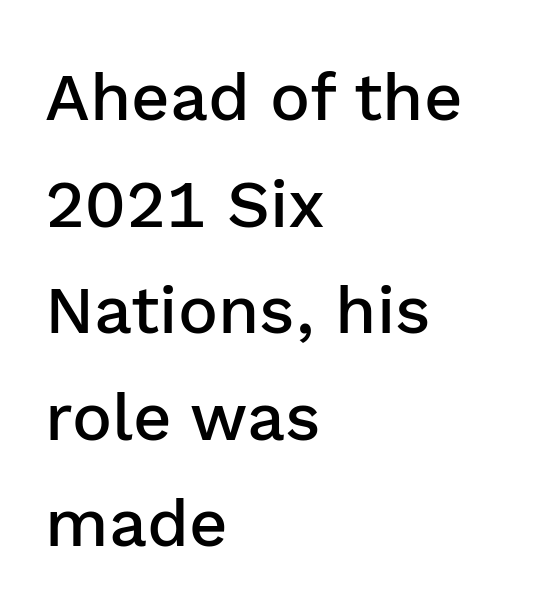
The image shows 67 px semibold sans-serif type, upright; set left-aligned, normal line spacing (1.59x), normal letter spacing, not underlined; low stroke contrast and a medium x-height.
